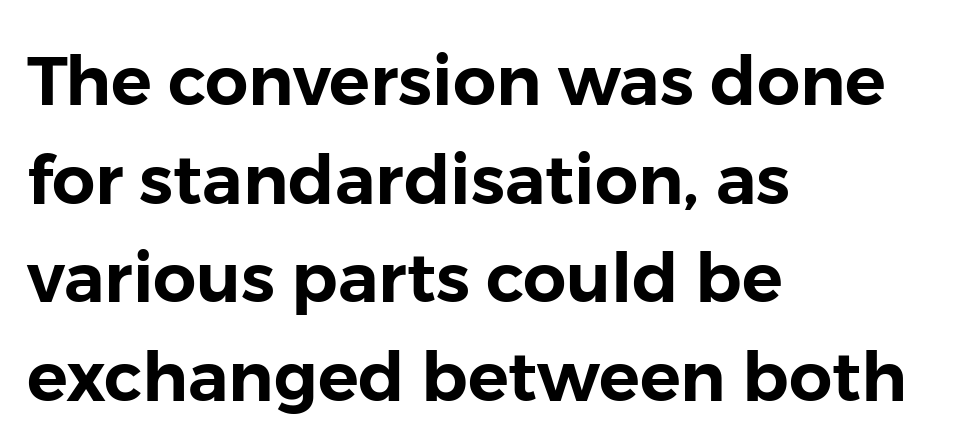
Q: Is the text italic (slanted)? A: No, it is upright.
Q: Is the typeface a serif or a sans-serif typeface? A: Sans-serif.
Q: Is the text underlined? A: No.
Q: How is the paragraph aligned? A: Left-aligned.
Q: Is the spacing between letters normal or unusually wide? A: Normal.
Q: Is the spacing between lines tight, normal or loose? A: Normal.
Q: Width (condensed, normal, or wide)? A: Normal.
Q: Stroke contrast? A: Low.
Q: x-height? A: Medium.
Q: Monospaced? A: No.
